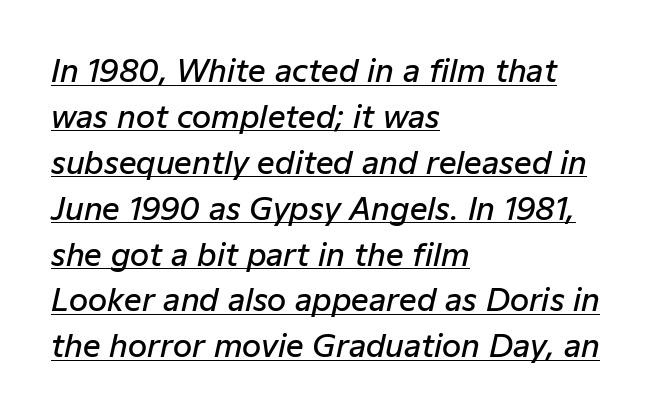
{"italic": "yes", "lean": "right", "slant_degrees": 12, "bold": "semi", "weight": "semibold", "width": "normal", "stroke_contrast": "low", "x_height": "medium", "monospaced": "no", "underline": "yes", "align": "left", "line_spacing": "normal", "line_spacing_ratio": 1.48, "letter_spacing": "normal", "letter_spacing_em": 0.0, "glyph_px": 31}
